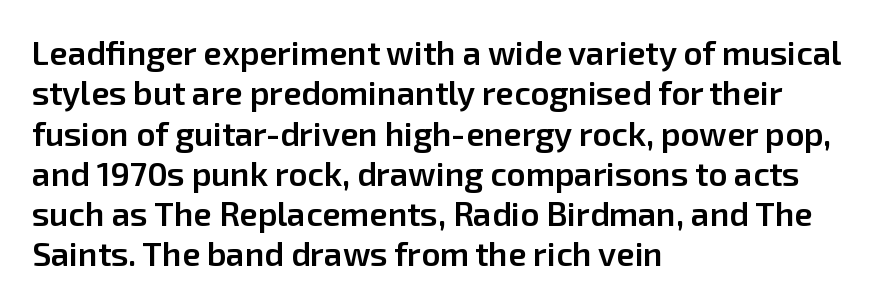
Q: Is the text bold? A: Semi-bold.
Q: Is the text italic (slanted)? A: No, it is upright.
Q: Is the typeface a serif or a sans-serif typeface? A: Sans-serif.
Q: Is the text underlined? A: No.
Q: How is the paragraph aligned? A: Left-aligned.
Q: Is the spacing between letters normal or unusually wide? A: Normal.
Q: Width (condensed, normal, or wide)? A: Normal.
Q: Stroke contrast? A: Low.
Q: x-height? A: Medium.
Q: Monospaced? A: No.
